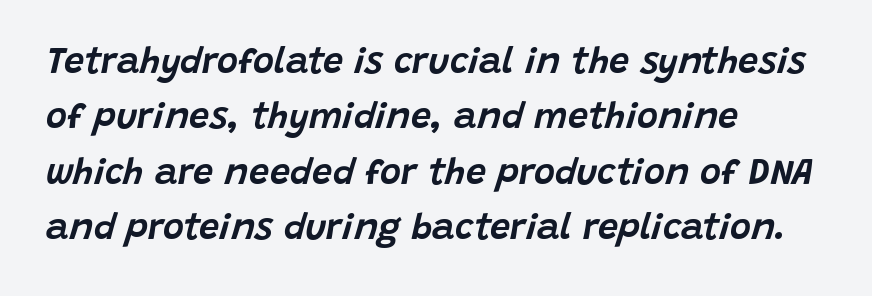
{"italic": "yes", "lean": "right", "slant_degrees": 15, "width": "normal", "stroke_contrast": "low", "x_height": "large", "monospaced": "no", "underline": "no", "align": "left", "line_spacing": "normal", "line_spacing_ratio": 1.54, "letter_spacing": "normal", "letter_spacing_em": 0.0, "glyph_px": 36}
